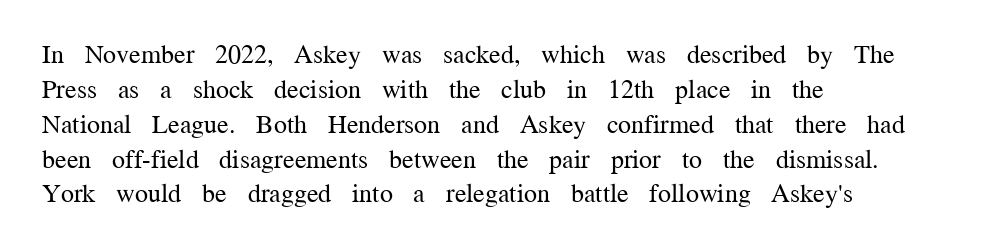
The strip under each line holds only bare page. Short note: letters normally spaced. The axis of the letterforms is exactly vertical. Line spacing here is normal. The rendering anchors every line to the left-hand side.
